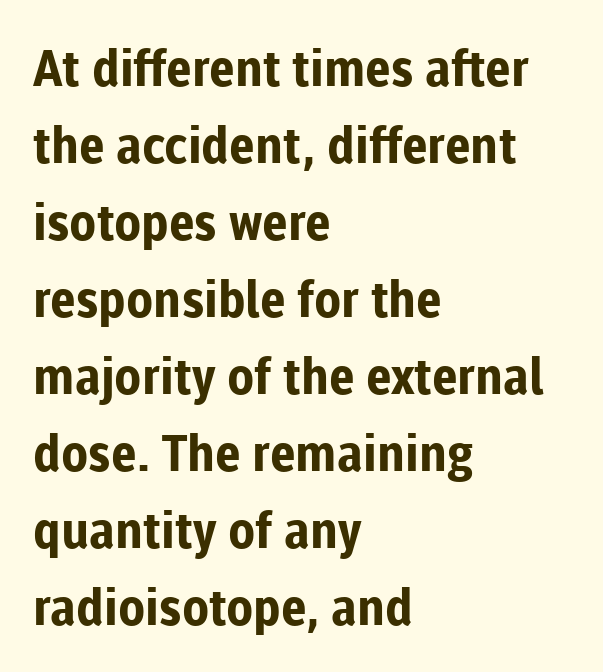
The image shows 50 px bold sans-serif type, upright; set left-aligned, normal line spacing (1.54x), normal letter spacing, not underlined; low stroke contrast and a medium x-height.
